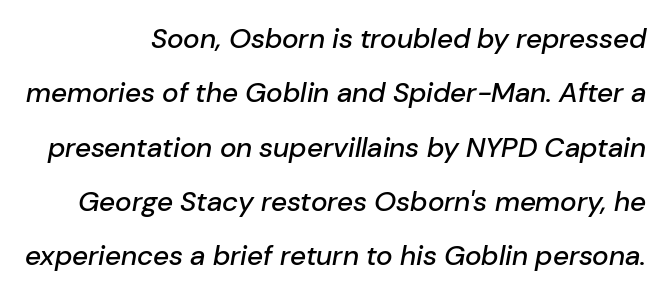
Clear beneath every line of the passage. An italicized treatment has been applied to the whole sample. Look at the tracking — it's just the regular setting, nothing added. Varying glyph widths throughout — classic text-font behaviour.
